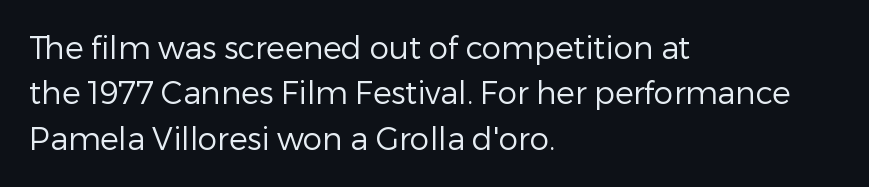
Is this a fixed-width face? No — the glyphs have proportional, varying widths. Bare-footed words on every line. Short and long lines alike share a common starting point at left. Between one letter and the next there's only the usual sliver of space. The specimen reads as upright at a glance.
